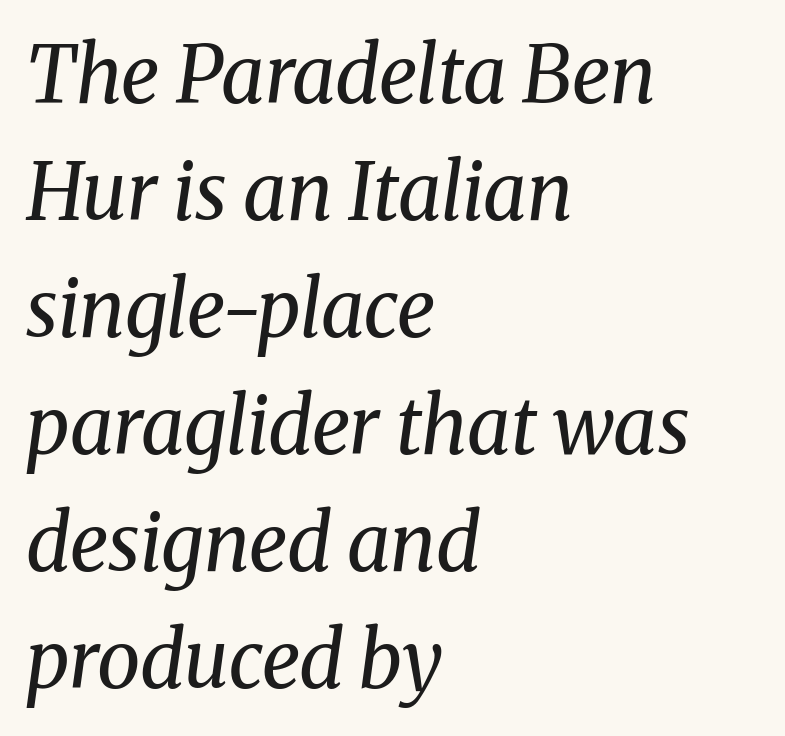
Q: Is the text bold? A: No.
Q: Is the text italic (slanted)? A: Yes, it leans right by about 8 degrees.
Q: Is the typeface a serif or a sans-serif typeface? A: Serif.
Q: Is the text underlined? A: No.
Q: How is the paragraph aligned? A: Left-aligned.
Q: Is the spacing between letters normal or unusually wide? A: Normal.
Q: Is the spacing between lines tight, normal or loose? A: Normal.
Q: Width (condensed, normal, or wide)? A: Normal.
Q: Stroke contrast? A: Medium.
Q: x-height? A: Medium.
Q: Monospaced? A: No.
